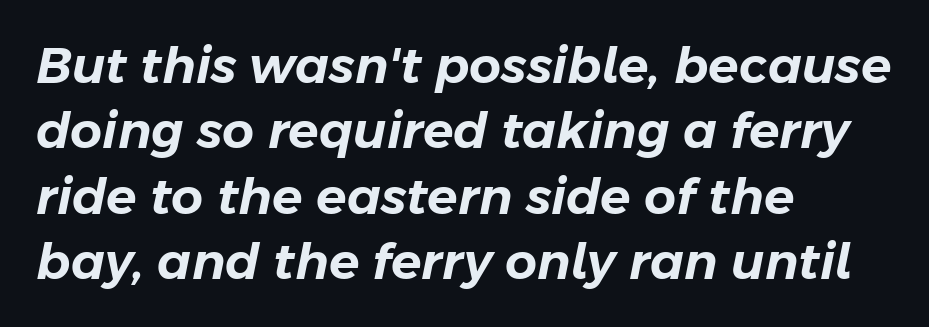
Character widths vary here, with narrow letters taking less room than wide ones. The block of text has a typical density, with ordinary space between rows. Each row of text sits above clean, open space. Characters are canted at an angle relative to the baseline's perpendicular. Short note: letters normally spaced.
